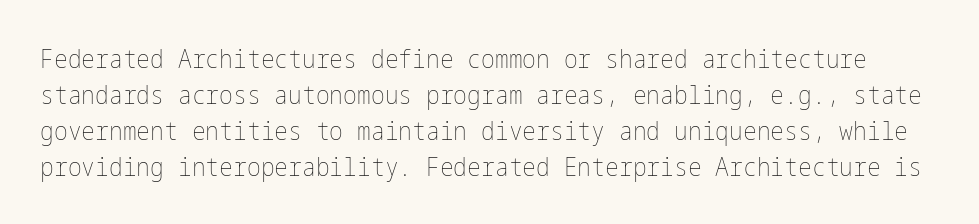
Summary of weight: not heavy and not bold. Just letters on the line, the space beneath them empty. Default kerning and tracking; the words read as compact shapes. Notice how descenders clear the ascenders below comfortably — that's standard leading. The typography opts for an upright posture over an oblique one.
